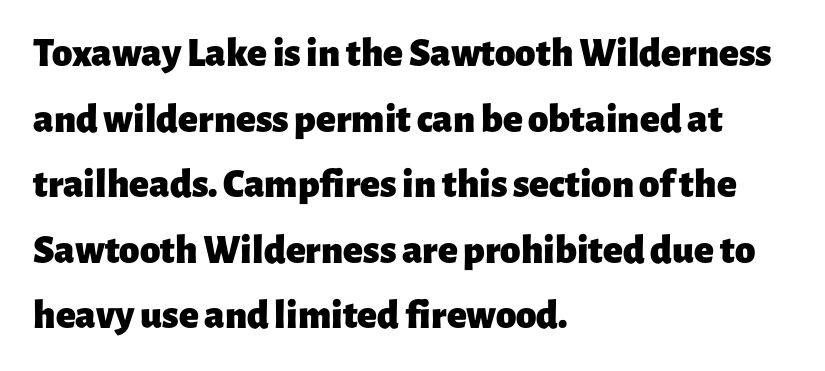
The axis of the letterforms is exactly vertical. This rendering features lettering with no underline. Heavy-handed strokes throughout: this text is bold. The rag falls on the right side of this text block. One glance says typical: line gaps are just what's usual.
